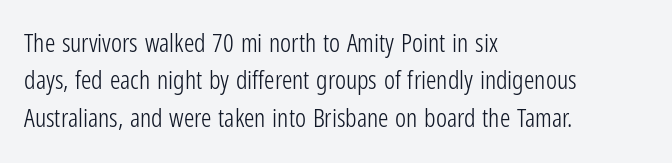
The image shows 26 px text type, upright; set left-aligned, normal line spacing (1.44x), normal letter spacing, not underlined.
